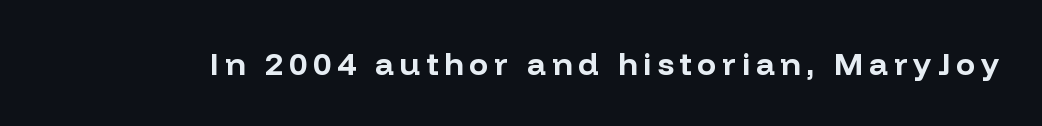
The image shows 32 px bold sans-serif type, upright; set not underlined; low stroke contrast and a medium x-height.
